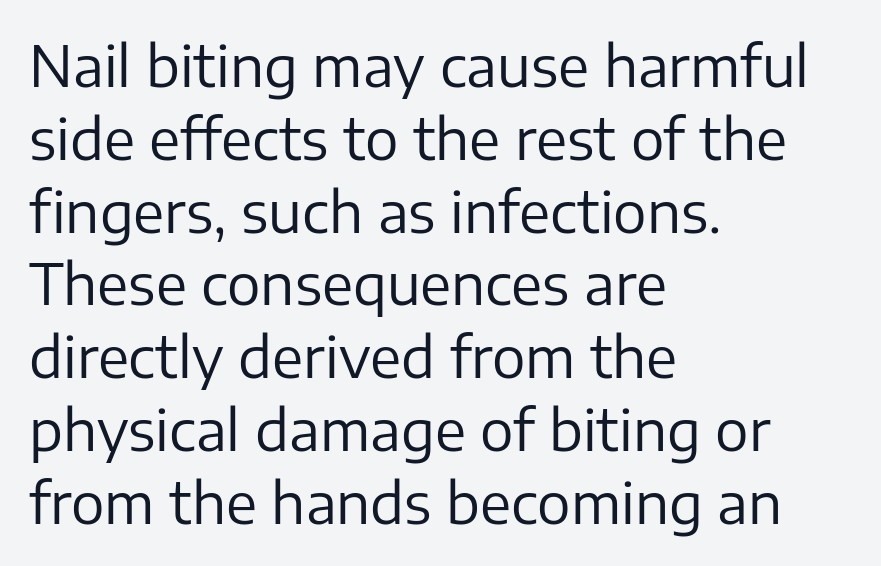
The image shows 56 px regular-weight sans-serif type, upright; set left-aligned, normal line spacing (1.3x), normal letter spacing, not underlined; low stroke contrast and a medium x-height.
